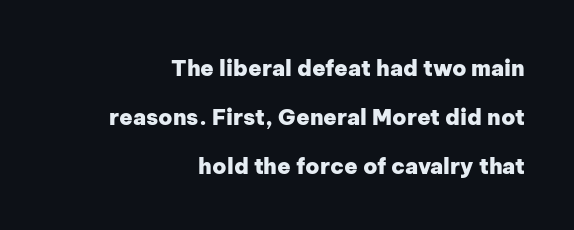
The image shows 22 px bold type, upright; set right-aligned, loose line spacing (2.23x), normal letter spacing, not underlined.
